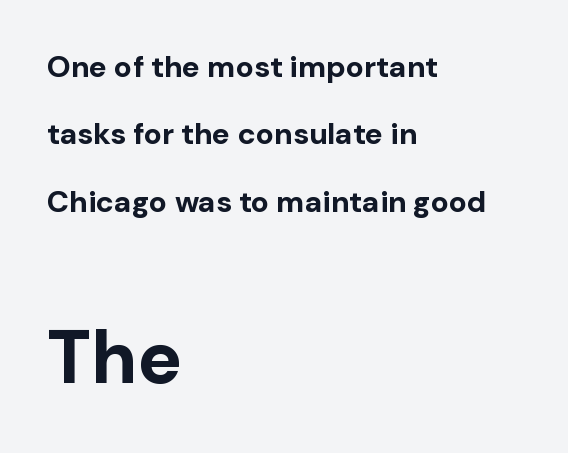
Q: Is the text bold? A: Yes.
Q: Is the text italic (slanted)? A: No, it is upright.
Q: Is the typeface a serif or a sans-serif typeface? A: Sans-serif.
Q: Is the text underlined? A: No.
Q: How is the paragraph aligned? A: Left-aligned.
Q: Is the spacing between letters normal or unusually wide? A: Normal.
Q: Is the spacing between lines tight, normal or loose? A: Loose.
Q: Which block of text is set in a larger size, the first (top) or the second (bottom)? A: The second (bottom) one.
Q: Width (condensed, normal, or wide)? A: Normal.
Q: Stroke contrast? A: Low.
Q: x-height? A: Medium.
Q: Monospaced? A: No.
